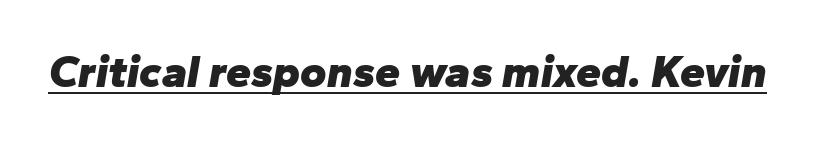
The image shows 45 px heavy type, italic (leaning right); set normal letter spacing, underlined; low stroke contrast and a medium x-height.
